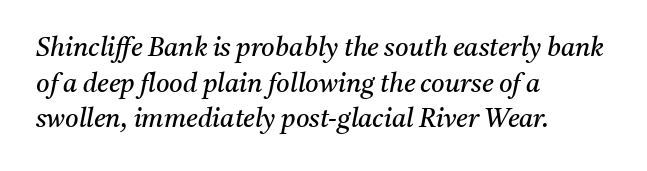
The image shows 26 px text type, italic (leaning right); set left-aligned, normal line spacing (1.37x), normal letter spacing, not underlined.
